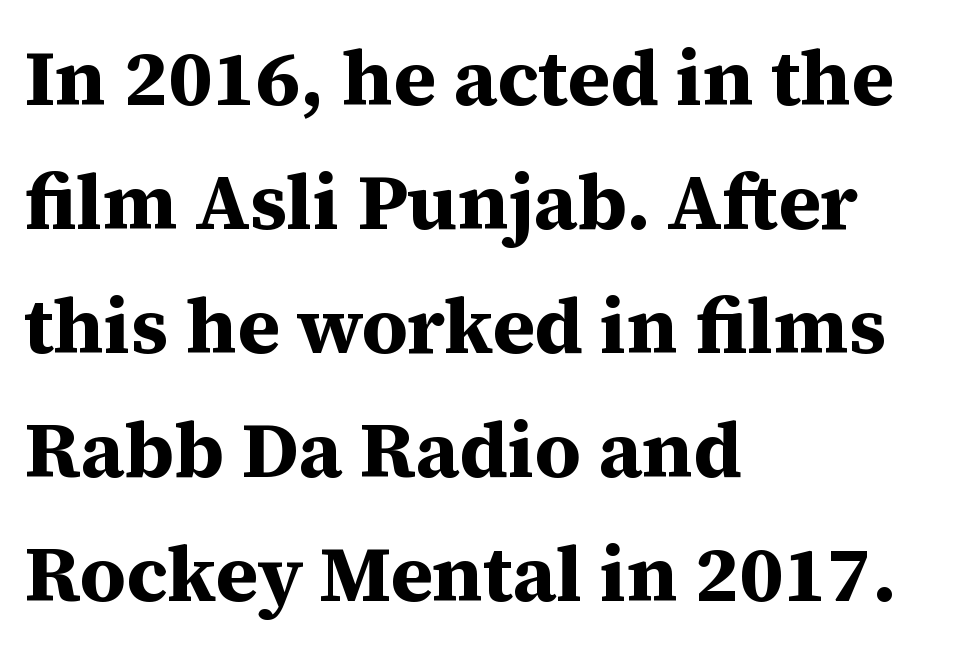
The image shows 79 px bold serif type, upright; set left-aligned, normal line spacing (1.57x), normal letter spacing, not underlined; medium stroke contrast and a medium x-height.
